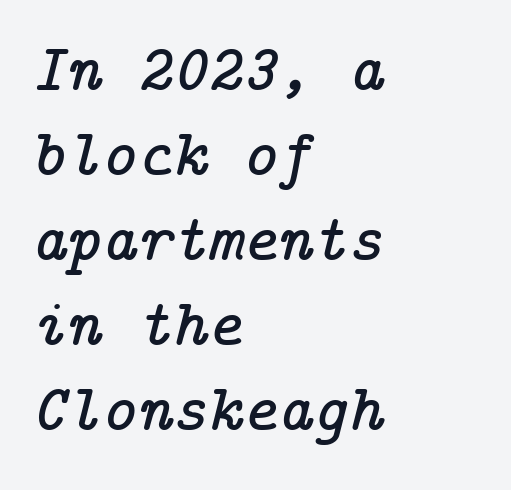
{"serif": "yes", "italic": "yes", "lean": "right", "slant_degrees": 14, "width": "normal", "stroke_contrast": "low", "x_height": "medium", "underline": "no", "align": "left", "line_spacing": "normal", "line_spacing_ratio": 1.27, "letter_spacing": "normal", "letter_spacing_em": 0.0, "glyph_px": 67}
